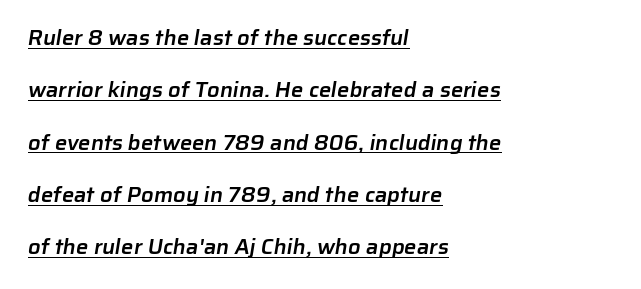
Q: Is the text bold? A: Semi-bold.
Q: Is the text underlined? A: Yes.
Q: How is the paragraph aligned? A: Left-aligned.
Q: Is the spacing between letters normal or unusually wide? A: Normal.
Q: Is the spacing between lines tight, normal or loose? A: Loose.
